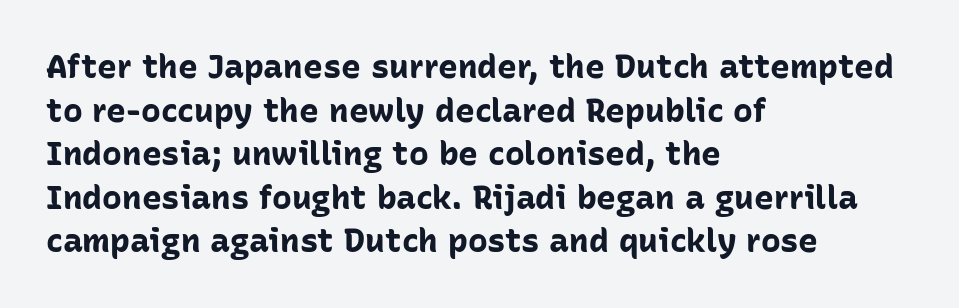
{"serif": "no", "italic": "no", "bold": "yes", "weight": "bold", "width": "normal", "stroke_contrast": "low", "x_height": "medium", "monospaced": "no", "underline": "no", "align": "left", "line_spacing": "normal", "line_spacing_ratio": 1.32, "letter_spacing": "normal", "letter_spacing_em": 0.0, "glyph_px": 33}
